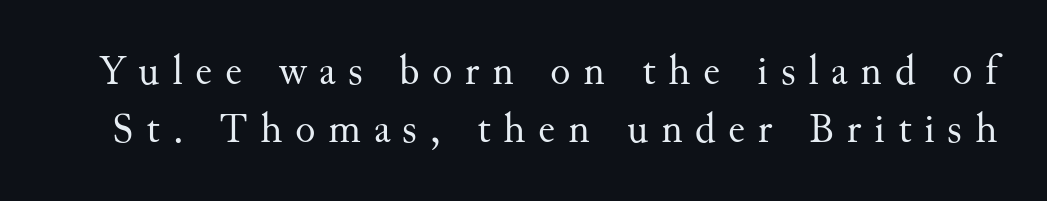
No letter is thick-stroked: the sample isn't bold. Proportional: the letters do not fall into vertical columns. Note: serifs present on the glyphs. Upright lettering throughout.
